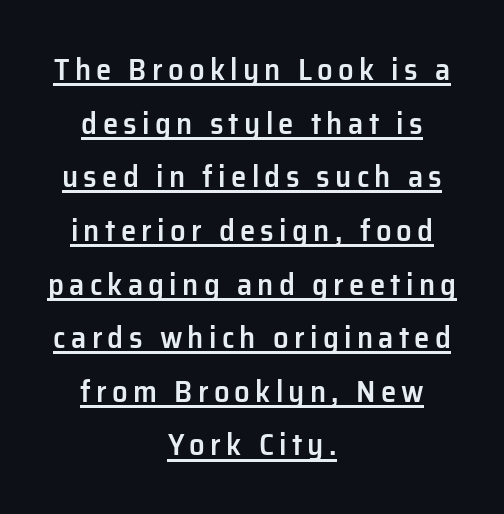
Varying glyph widths throughout — classic text-font behaviour. This sample carries an underscore along the baseline area. The rendering shows plain stroke endings on the letterforms — a sans-serif design. Upright lettering throughout. The rendering uses a semibold face; strokes are thickened but not to full bold.
